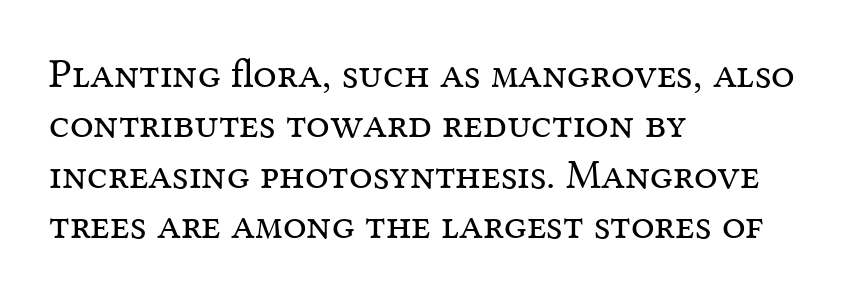
{"serif": "yes", "italic": "no", "bold": "no", "weight": "regular", "width": "normal", "stroke_contrast": "medium", "x_height": "medium", "monospaced": "no", "underline": "no", "align": "left", "line_spacing_ratio": 1.2, "letter_spacing": "normal", "letter_spacing_em": 0.0, "glyph_px": 42}
